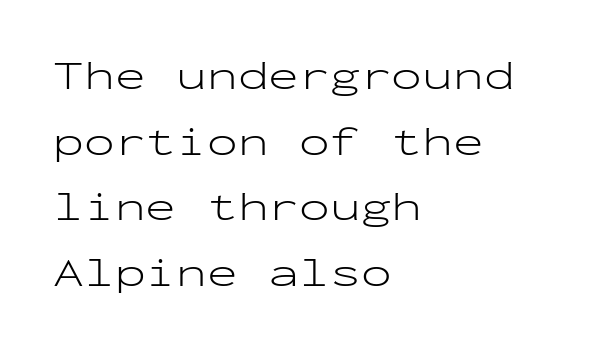
The font sits on the lighter half of the weight spectrum, regular included. To sum up the face: it is a sans, with no serifs. Underline: absent. In terms of letterspacing, this is plain default setting. Note the uniform advance width — an 'i' takes as much space as an 'm'.
